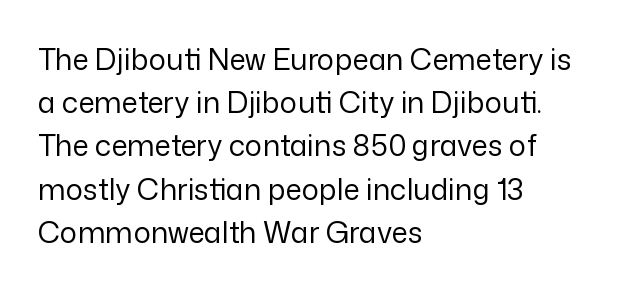
{"serif": "no", "italic": "no", "bold": "no", "weight": "regular", "width": "normal", "stroke_contrast": "low", "x_height": "medium", "monospaced": "no", "underline": "no", "align": "left", "line_spacing": "normal", "line_spacing_ratio": 1.49, "letter_spacing": "normal", "letter_spacing_em": 0.0, "glyph_px": 29}
